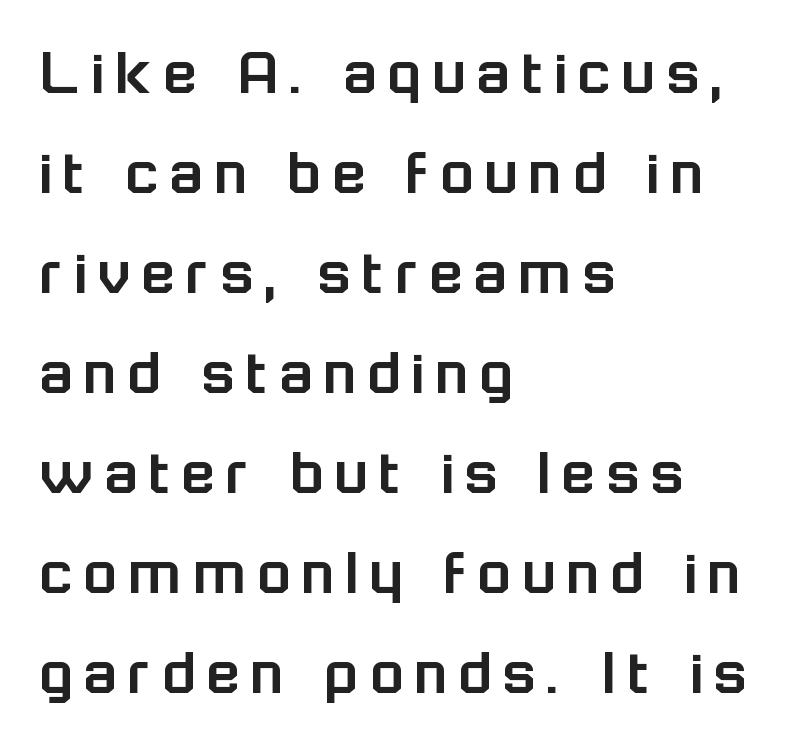
Ascenders rise straight up at ninety degrees. Classification — sans serif. Regarding leading, the lines here are spaced in the standard way. This sample is left-justified, so line endings fall wherever the words run out. Character widths vary here, with narrow letters taking less room than wide ones. Glance below the letters and you will spot only blank space.
